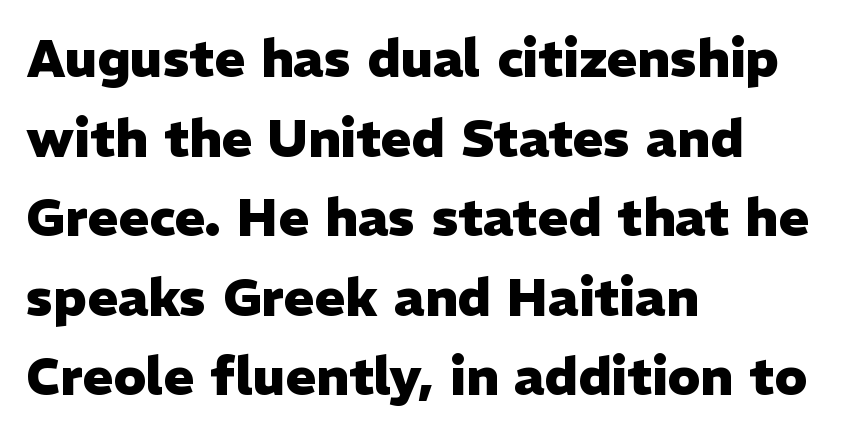
The image shows 52 px heavy sans-serif type, upright; set left-aligned, normal line spacing (1.53x), normal letter spacing, not underlined; low stroke contrast and a medium x-height.
